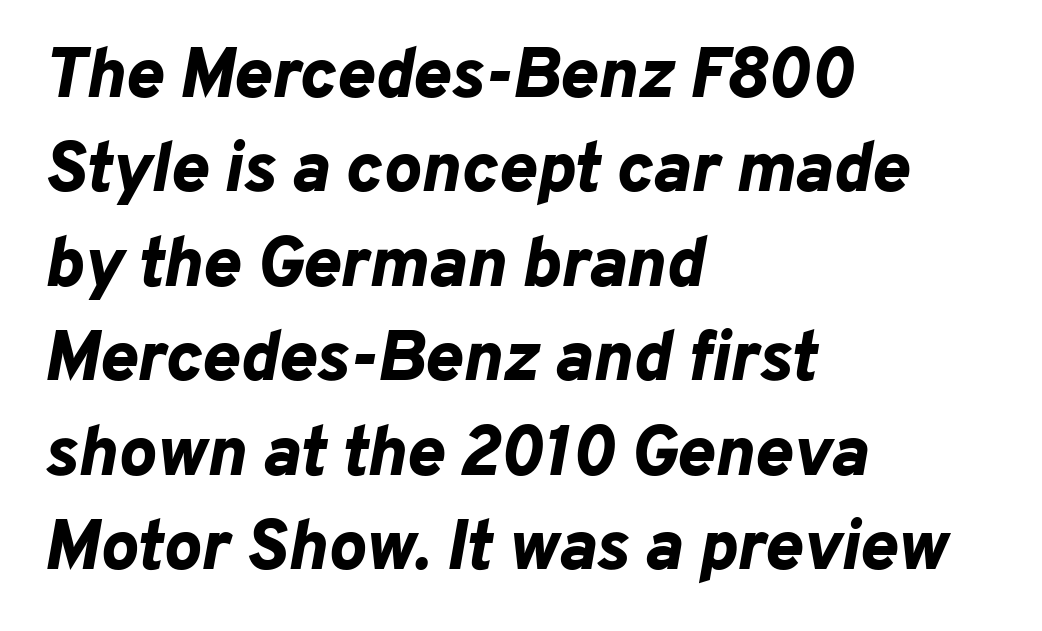
Note the varied advance widths — an 'i' is clearly narrower than an 'm'. Clear beneath every line of the passage. One-word summary of the alignment: left. Tracking value appears to be zero — textbook default spacing. Caption: bold face, heavy strokes. Every character sits at an angle, as italics do.
